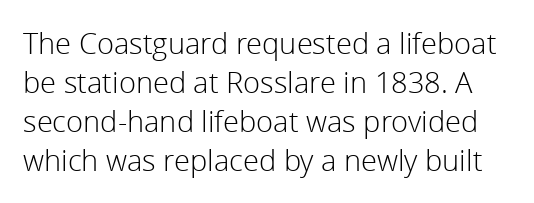
Q: Is the text bold? A: No.
Q: Is the text italic (slanted)? A: No, it is upright.
Q: Is the typeface a serif or a sans-serif typeface? A: Sans-serif.
Q: Is the text underlined? A: No.
Q: Is the spacing between letters normal or unusually wide? A: Normal.
Q: Is the spacing between lines tight, normal or loose? A: Normal.
Q: Width (condensed, normal, or wide)? A: Normal.
Q: x-height? A: Medium.
Q: Monospaced? A: No.
